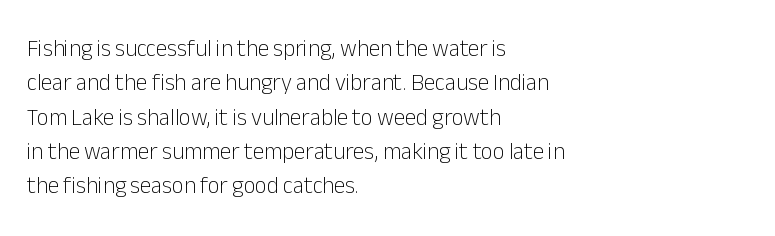
Q: Is the text bold? A: No.
Q: Is the text italic (slanted)? A: No, it is upright.
Q: Is the text underlined? A: No.
Q: How is the paragraph aligned? A: Left-aligned.
Q: Is the spacing between letters normal or unusually wide? A: Normal.
Q: Is the spacing between lines tight, normal or loose? A: Normal.
